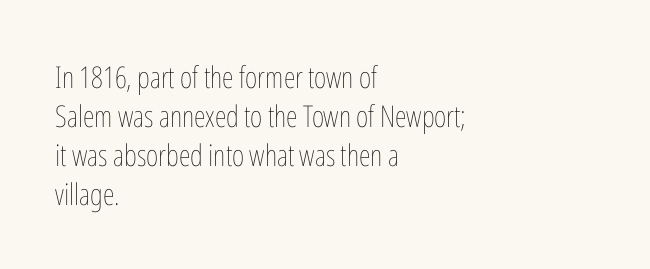
Anything drawn beneath the words? Only blank space. The rendering keeps characters at their native spacing. Unbolded letterforms with no extra heft. These lines are set flush left with a ragged right edge. A typesetter would mark this as roman, not italic. This sample has the flowing, uneven cadence of proportional lettering.
